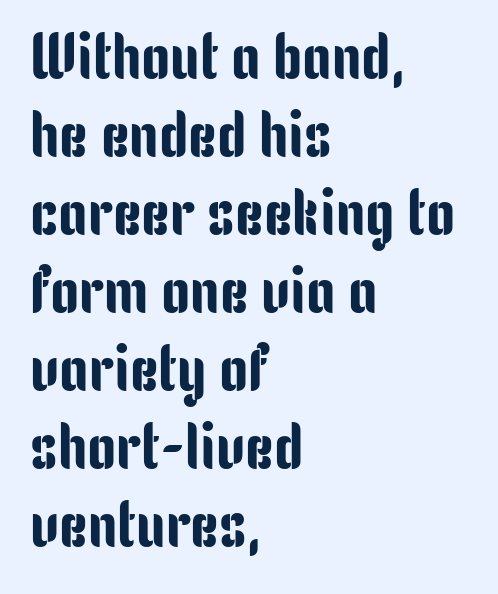
The image shows 65 px condensed sans-serif type, upright; set left-aligned, line spacing 1.2x, normal letter spacing, not underlined; low stroke contrast and a medium x-height.
